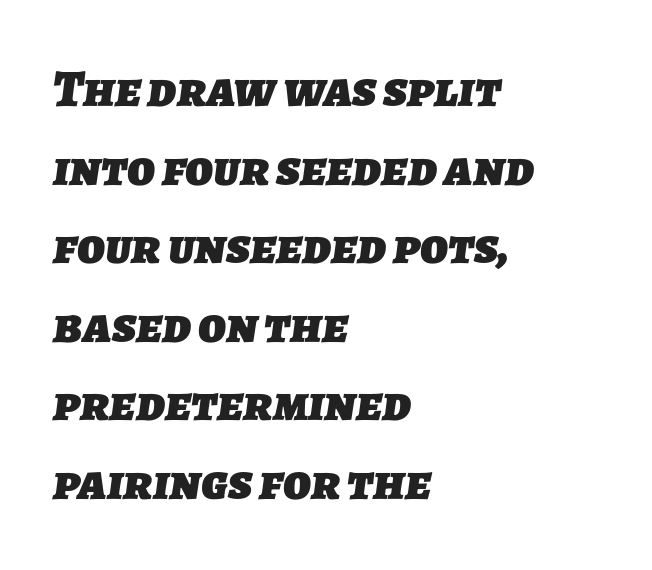
Q: Is the text bold? A: Yes.
Q: Is the typeface a serif or a sans-serif typeface? A: Sans-serif.
Q: Is the text underlined? A: No.
Q: How is the paragraph aligned? A: Left-aligned.
Q: Is the spacing between letters normal or unusually wide? A: Normal.
Q: Is the spacing between lines tight, normal or loose? A: Normal.
Q: Width (condensed, normal, or wide)? A: Normal.
Q: Stroke contrast? A: Low.
Q: x-height? A: Medium.
Q: Monospaced? A: No.
